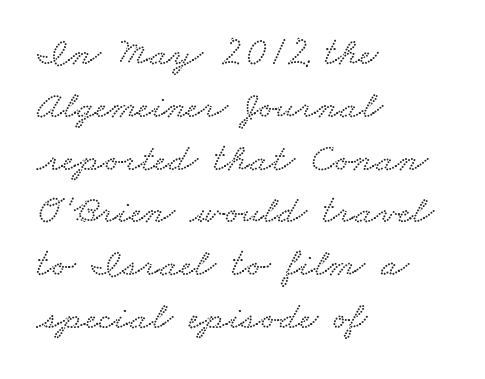
Only glyphs here, with clear space below each row. These lines are set flush left with a ragged right edge. The face used here is rendered with its standard letterfit. One glance says typical: line gaps are just what's usual. Character widths vary here, with narrow letters taking less room than wide ones.
